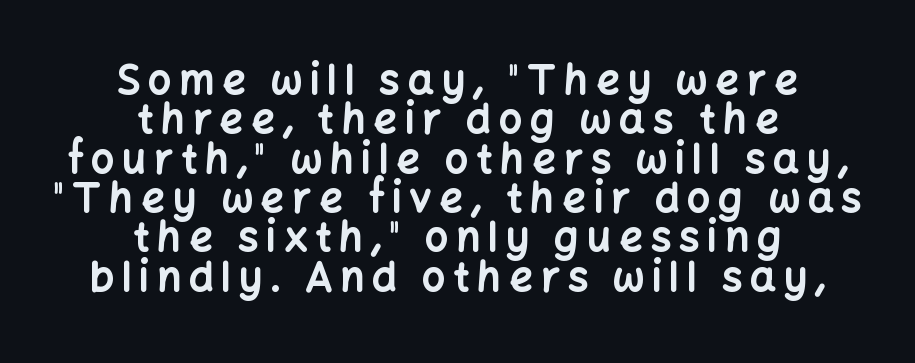
The image shows 41 px bold sans-serif type, upright; set centered, tight line spacing (0.96x), not underlined; low stroke contrast and a medium x-height.
